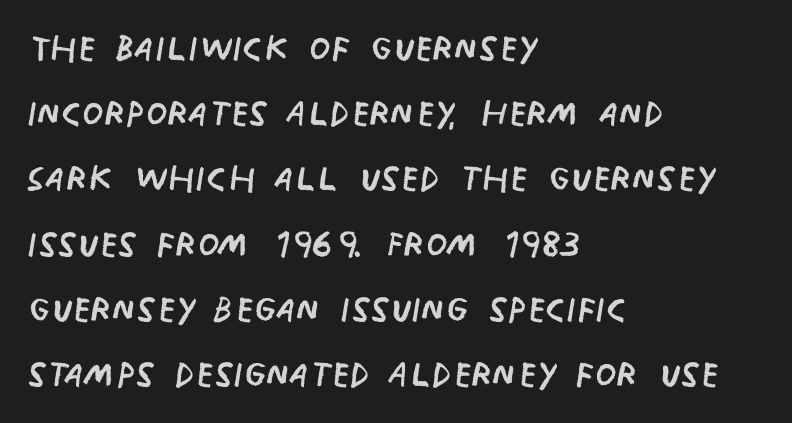
Q: Is the text bold? A: No.
Q: Is the typeface a serif or a sans-serif typeface? A: Sans-serif.
Q: Is the text underlined? A: No.
Q: How is the paragraph aligned? A: Left-aligned.
Q: Is the spacing between letters normal or unusually wide? A: Normal.
Q: Is the spacing between lines tight, normal or loose? A: Normal.
Q: Width (condensed, normal, or wide)? A: Condensed.
Q: Stroke contrast? A: Low.
Q: x-height? A: Large.
Q: Monospaced? A: No.
